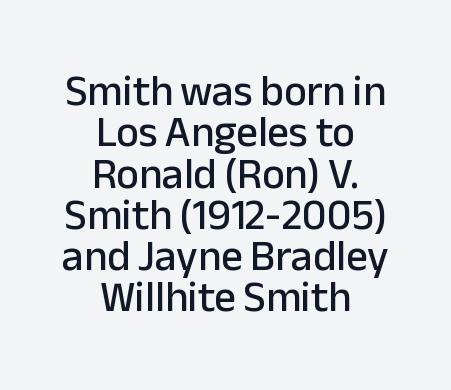
Q: Is the text italic (slanted)? A: No, it is upright.
Q: Is the typeface a serif or a sans-serif typeface? A: Sans-serif.
Q: Is the text underlined? A: No.
Q: How is the paragraph aligned? A: Centered.
Q: Is the spacing between letters normal or unusually wide? A: Normal.
Q: Is the spacing between lines tight, normal or loose? A: Tight.
Q: Width (condensed, normal, or wide)? A: Normal.
Q: Stroke contrast? A: Low.
Q: x-height? A: Medium.
Q: Monospaced? A: No.
